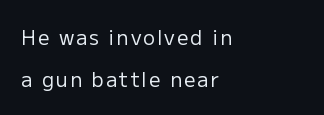
Is there much room between lines? Yes — plenty of vertical air separates them. The typeface has the unassuming heft of standard copy or less. Check the space under the baseline: it is left empty. When letters stand straight like this, we call the style roman or upright. Leftover space on each line is placed entirely after the last word.
